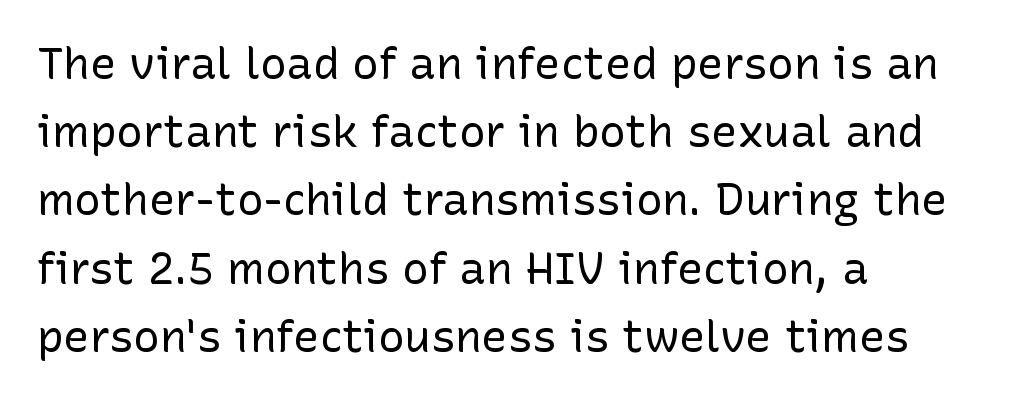
Q: Is the text bold? A: No.
Q: Is the text italic (slanted)? A: No, it is upright.
Q: Is the typeface a serif or a sans-serif typeface? A: Sans-serif.
Q: Is the text underlined? A: No.
Q: How is the paragraph aligned? A: Left-aligned.
Q: Is the spacing between letters normal or unusually wide? A: Normal.
Q: Is the spacing between lines tight, normal or loose? A: Normal.
Q: Width (condensed, normal, or wide)? A: Normal.
Q: Stroke contrast? A: Low.
Q: x-height? A: Medium.
Q: Monospaced? A: No.
